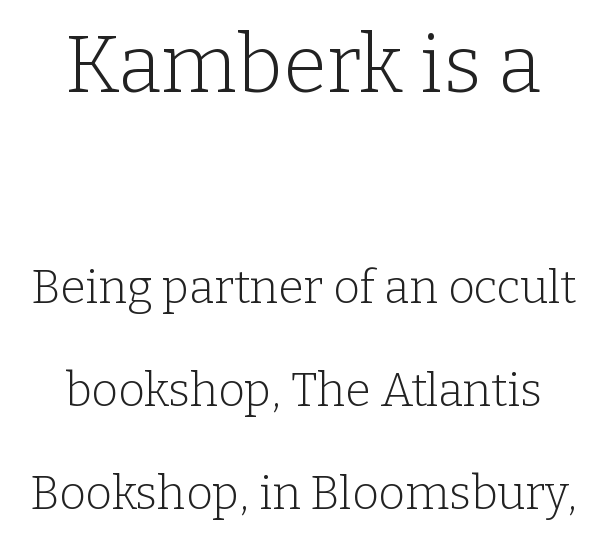
The image shows 80 px light serif type, upright; set centered, loose line spacing (2.23x), normal letter spacing, not underlined; the first (top) block is 1.74x larger; low stroke contrast and a medium x-height.
